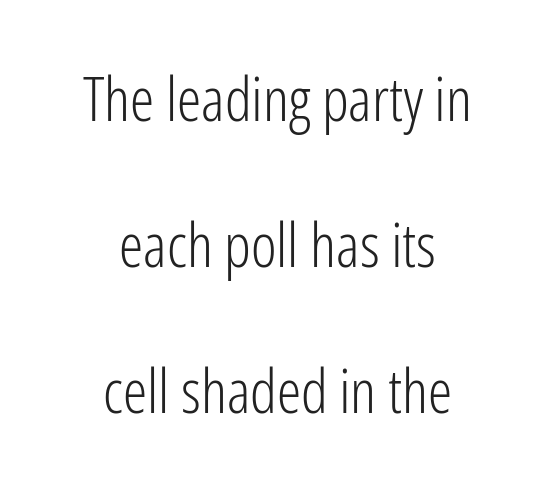
How would I describe the line gaps? Wide and relaxed. Letter spacing: default. These lines are centered, leaving both edges ragged. A typesetter would mark this as roman, not italic. Lines of text with bare space underneath.
